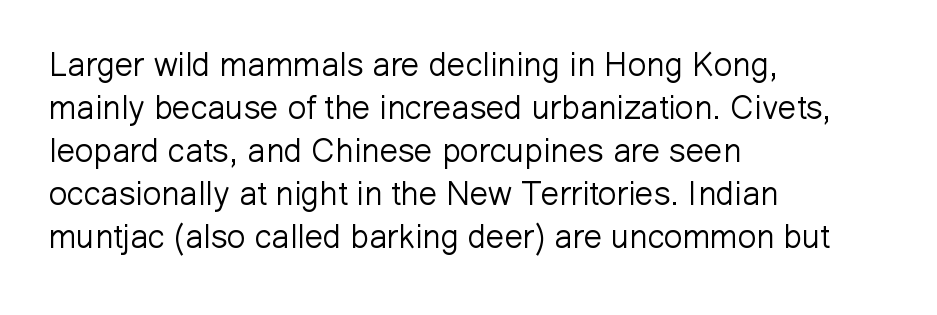
{"serif": "no", "italic": "no", "bold": "no", "weight": "light", "width": "normal", "stroke_contrast": "low", "x_height": "medium", "monospaced": "no", "underline": "no", "align": "left", "line_spacing": "normal", "line_spacing_ratio": 1.3, "letter_spacing": "normal", "letter_spacing_em": 0.0, "glyph_px": 33}
